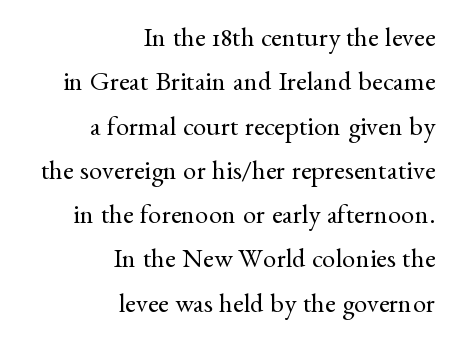
Leading matches the norm, producing a regular column. Quick note: underline off. What stands out about the letter spacing? Nothing — it is the standard amount. A roman cut, with each character standing at attention. Heft: none added — not bold.
